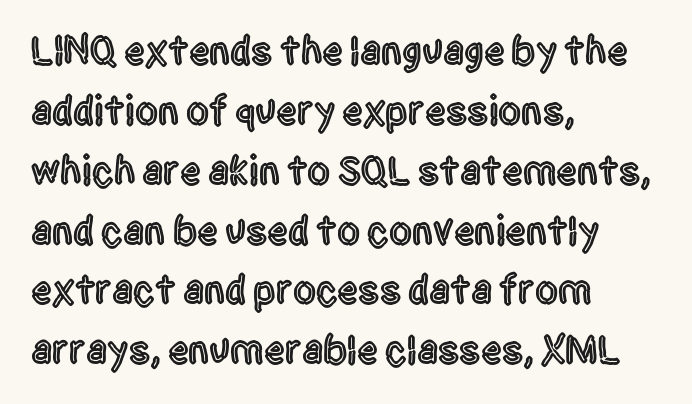
Q: Is the text italic (slanted)? A: No, it is upright.
Q: Is the typeface a serif or a sans-serif typeface? A: Sans-serif.
Q: Is the text underlined? A: No.
Q: How is the paragraph aligned? A: Left-aligned.
Q: Is the spacing between letters normal or unusually wide? A: Normal.
Q: Is the spacing between lines tight, normal or loose? A: Normal.
Q: Width (condensed, normal, or wide)? A: Condensed.
Q: x-height? A: Large.
Q: Monospaced? A: No.
